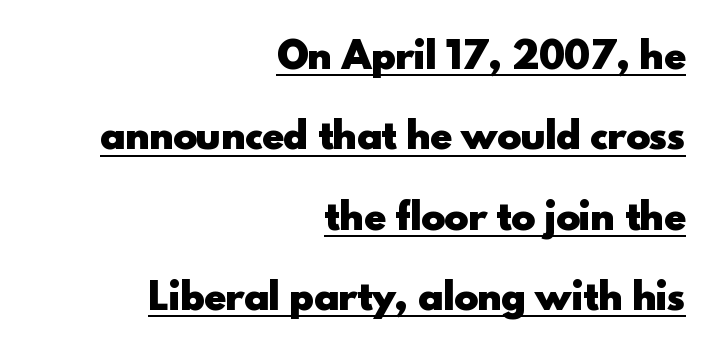
The image shows 36 px heavy sans-serif type, upright; set right-aligned, loose line spacing (2.23x), normal letter spacing, underlined; a small x-height.
